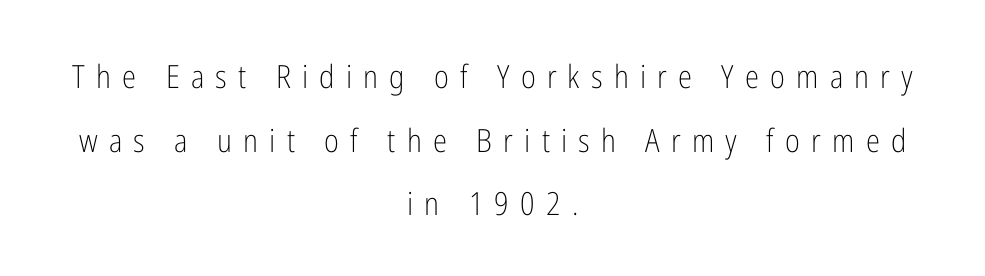
{"serif": "no", "italic": "no", "bold": "no", "weight": "light", "width": "condensed", "stroke_contrast": "low", "x_height": "medium", "monospaced": "no", "underline": "no", "align": "center", "line_spacing": "loose", "line_spacing_ratio": 1.99, "letter_spacing": "wide", "letter_spacing_em": 0.35, "glyph_px": 32}
